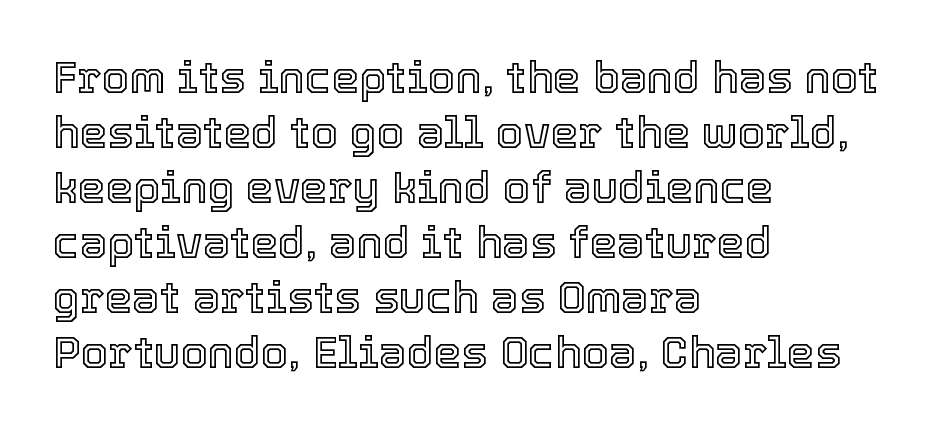
The image shows 44 px text type, upright; set left-aligned, normal line spacing (1.25x), normal letter spacing, not underlined; a medium x-height.
